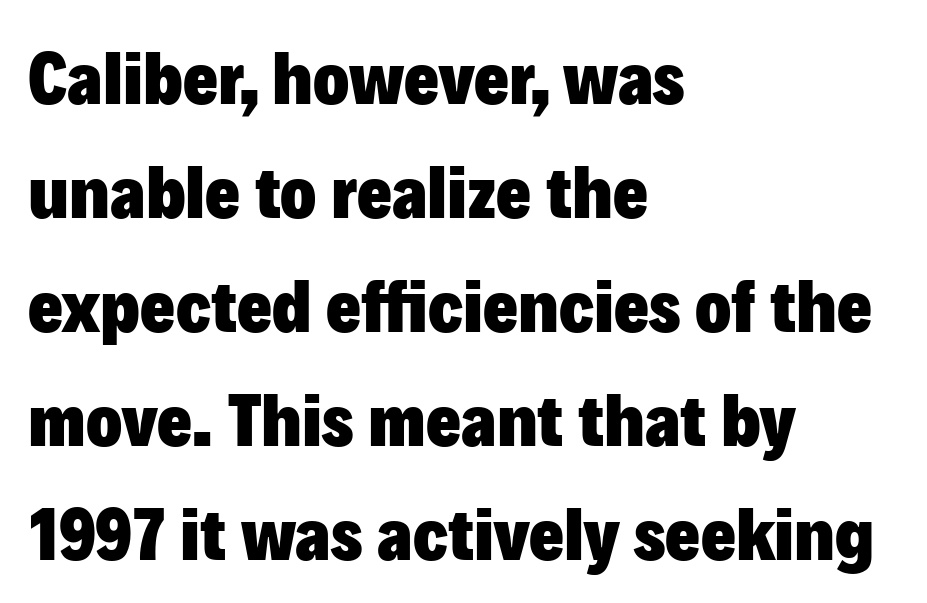
Letters rest on an invisible, unmarked baseline. The font family rendered here belongs to the sans-serif group. The tracking reads as untouched default to a designer's eye. How would I describe the line gaps? Plain and ordinary. Proportional: the letters do not fall into vertical columns. Vertical strokes here are truly vertical.
